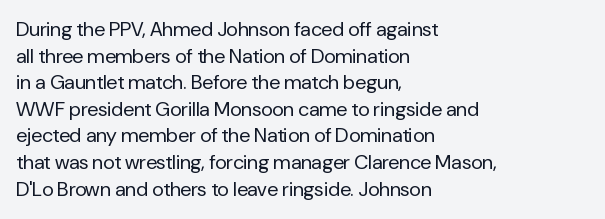
Q: Is the text bold? A: No.
Q: Is the text italic (slanted)? A: No, it is upright.
Q: Is the text underlined? A: No.
Q: How is the paragraph aligned? A: Left-aligned.
Q: Is the spacing between letters normal or unusually wide? A: Normal.
Q: Is the spacing between lines tight, normal or loose? A: Normal.
